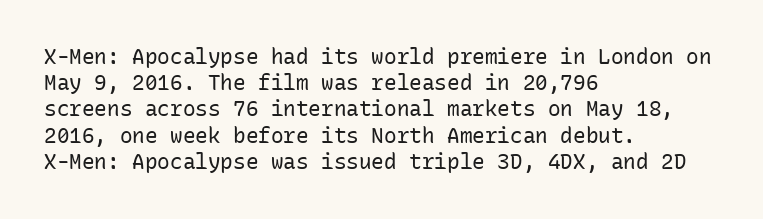
The image shows 21 px text type, upright; set left-aligned, normal line spacing (1.25x), normal letter spacing, not underlined.
